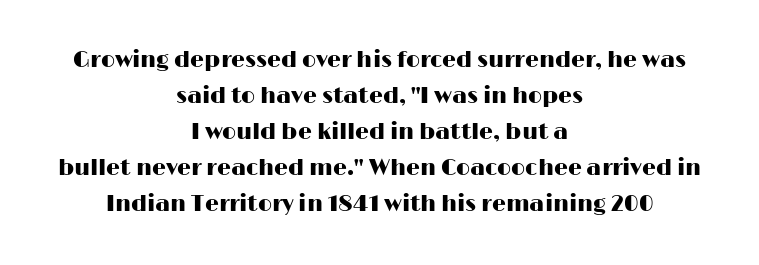
The image shows 22 px text type, upright; set centered, normal line spacing (1.64x), normal letter spacing, not underlined.
